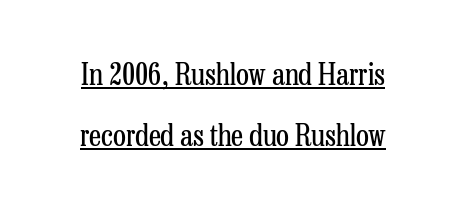
Q: Is the text bold? A: No.
Q: Is the text italic (slanted)? A: No, it is upright.
Q: Is the typeface a serif or a sans-serif typeface? A: Serif.
Q: Is the text underlined? A: Yes.
Q: How is the paragraph aligned? A: Centered.
Q: Is the spacing between letters normal or unusually wide? A: Normal.
Q: Is the spacing between lines tight, normal or loose? A: Loose.
Q: Width (condensed, normal, or wide)? A: Condensed.
Q: Stroke contrast? A: Low.
Q: x-height? A: Medium.
Q: Monospaced? A: No.
